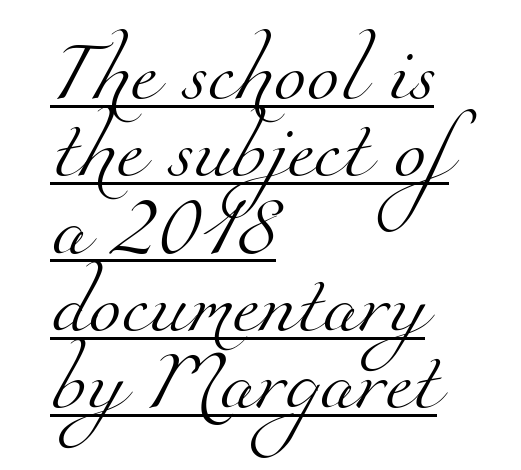
{"serif": "yes", "bold": "no", "weight": "light", "width": "normal", "stroke_contrast": "medium", "x_height": "small", "monospaced": "no", "underline": "yes", "align": "left", "line_spacing": "normal", "line_spacing_ratio": 1.31, "letter_spacing": "normal", "letter_spacing_em": 0.0, "glyph_px": 59}
